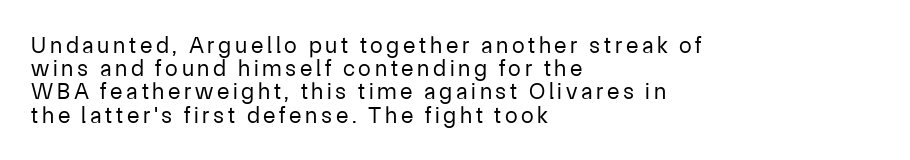
Posture: vertical. You could barely slide anything between these rows. Glance below the letters and you will spot only blank space. Stems and bowls with no extra thickness — not bold. Which margin do the lines hug? The left one — the right edge is uneven.
